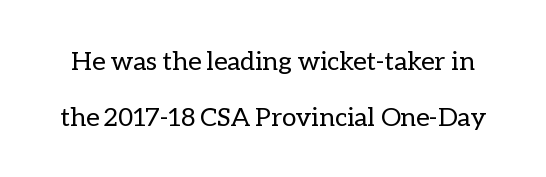
Does the lettering tilt? It doesn't — this is upright. This sample uses plain, unmodified letter spacing. Think standard paragraph weight, or any step lighter than that. Just letters on the line, the space beneath them empty. These lines stand farther apart than default settings would place them.
